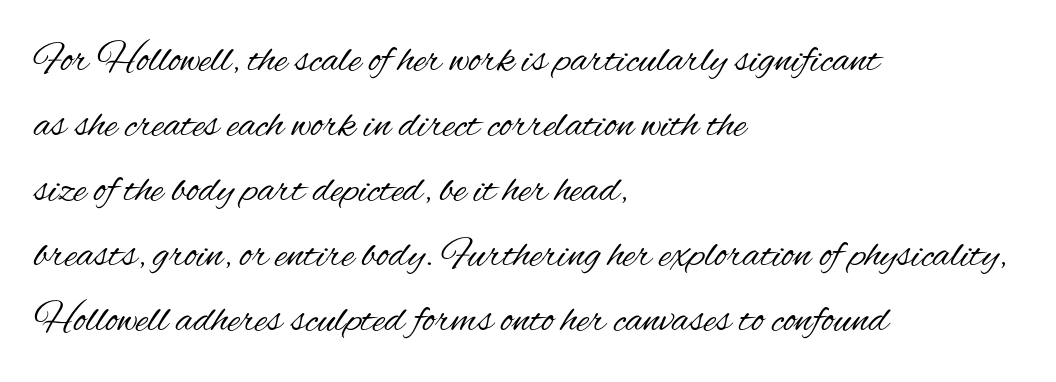
Rule under the text: the space is simply empty. The letters carry no serifs — their stems end cleanly without finishing strokes. The space between consecutive lines is moderate. In CSS terms this would be text-align: left. No heavy texture on the line: the type isn't bold.
